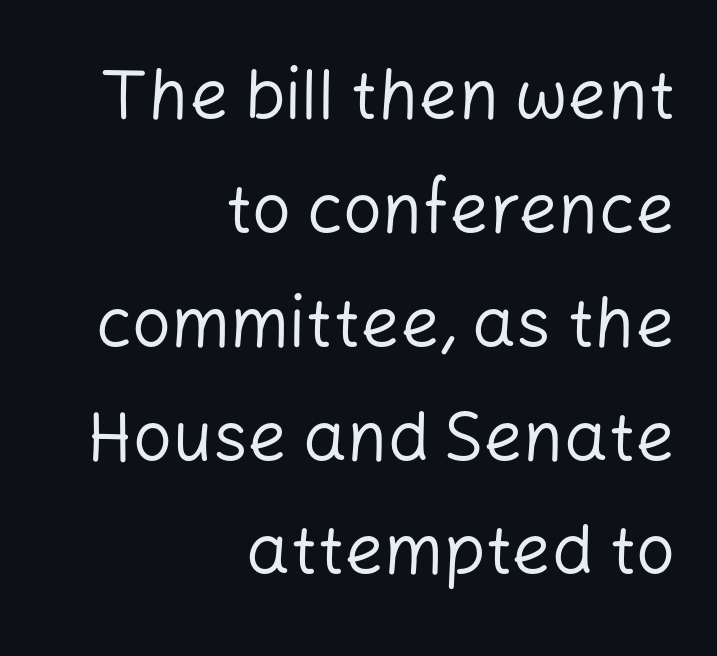
Q: Is the text bold? A: No.
Q: Is the text italic (slanted)? A: No, it is upright.
Q: Is the typeface a serif or a sans-serif typeface? A: Sans-serif.
Q: Is the text underlined? A: No.
Q: How is the paragraph aligned? A: Right-aligned.
Q: Is the spacing between letters normal or unusually wide? A: Normal.
Q: Is the spacing between lines tight, normal or loose? A: Normal.
Q: Width (condensed, normal, or wide)? A: Normal.
Q: Stroke contrast? A: Low.
Q: x-height? A: Medium.
Q: Monospaced? A: No.
